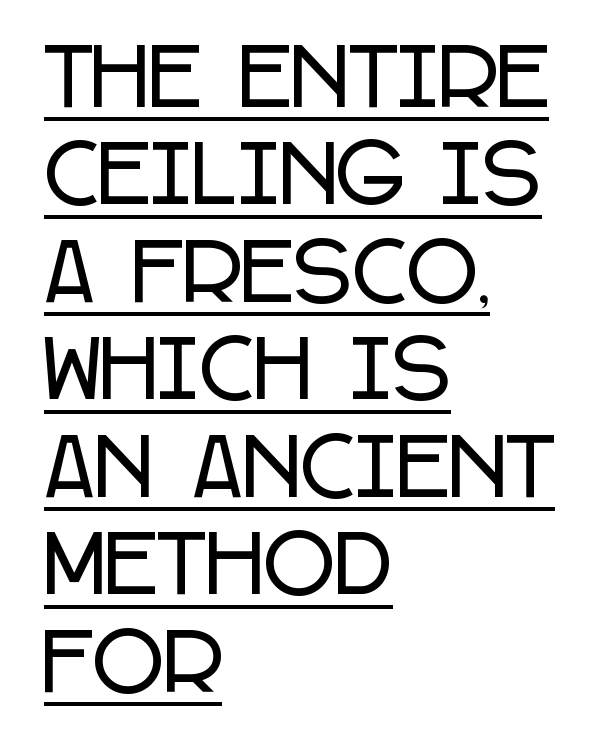
{"serif": "no", "italic": "no", "width": "condensed", "stroke_contrast": "low", "x_height": "large", "monospaced": "no", "underline": "yes", "align": "left", "line_spacing": "normal", "line_spacing_ratio": 1.25, "letter_spacing": "normal", "letter_spacing_em": 0.0, "glyph_px": 78}
